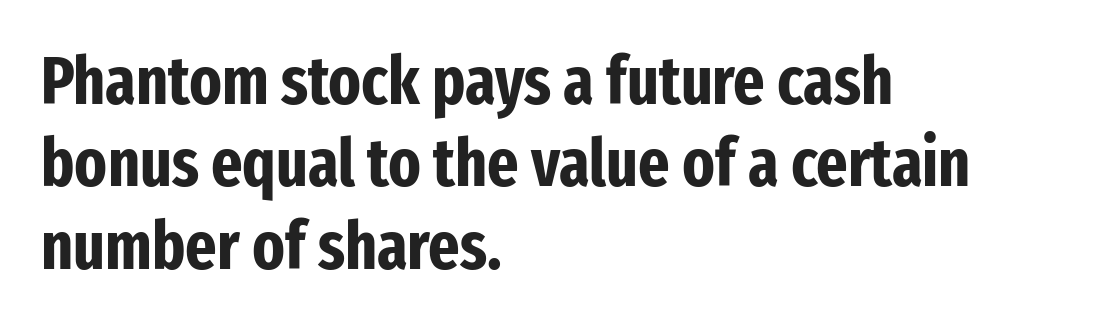
Q: Is the text bold? A: Yes.
Q: Is the text italic (slanted)? A: No, it is upright.
Q: Is the typeface a serif or a sans-serif typeface? A: Sans-serif.
Q: Is the text underlined? A: No.
Q: How is the paragraph aligned? A: Left-aligned.
Q: Is the spacing between letters normal or unusually wide? A: Normal.
Q: Width (condensed, normal, or wide)? A: Condensed.
Q: Stroke contrast? A: Low.
Q: x-height? A: Medium.
Q: Monospaced? A: No.
